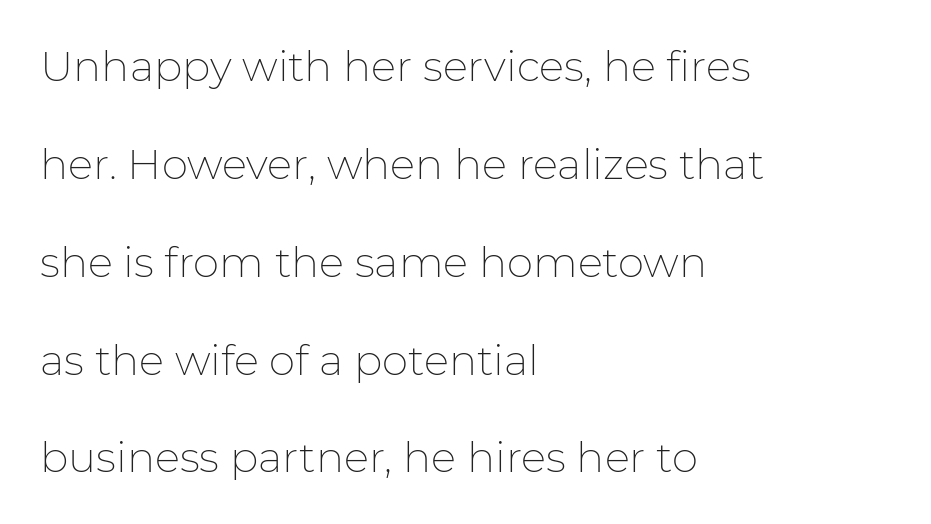
Q: Is the text bold? A: No.
Q: Is the text italic (slanted)? A: No, it is upright.
Q: Is the typeface a serif or a sans-serif typeface? A: Sans-serif.
Q: Is the text underlined? A: No.
Q: How is the paragraph aligned? A: Left-aligned.
Q: Is the spacing between letters normal or unusually wide? A: Normal.
Q: Is the spacing between lines tight, normal or loose? A: Loose.
Q: Width (condensed, normal, or wide)? A: Normal.
Q: Stroke contrast? A: Low.
Q: x-height? A: Medium.
Q: Monospaced? A: No.
